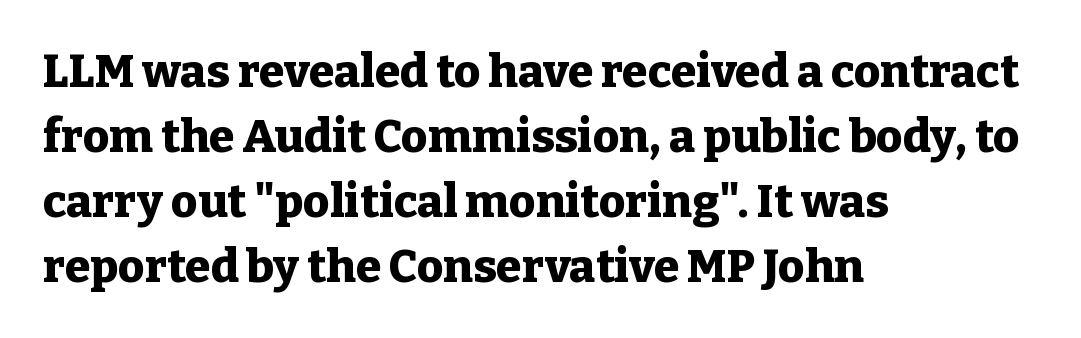
Characters remain perfectly vertical along every line. The vertical gap from one line to the next is medium. Here the designer chose a conventional face with non-uniform glyph widths. The rendering keeps characters at their native spacing. Descenders hang freely into open space. Letterform terminals end in serifs throughout the passage.
